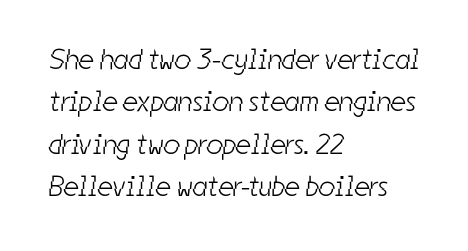
Q: Is the text bold? A: No.
Q: Is the typeface a serif or a sans-serif typeface? A: Sans-serif.
Q: Is the text underlined? A: No.
Q: How is the paragraph aligned? A: Left-aligned.
Q: Is the spacing between letters normal or unusually wide? A: Normal.
Q: Is the spacing between lines tight, normal or loose? A: Normal.
Q: Width (condensed, normal, or wide)? A: Condensed.
Q: Stroke contrast? A: Low.
Q: x-height? A: Medium.
Q: Monospaced? A: No.
